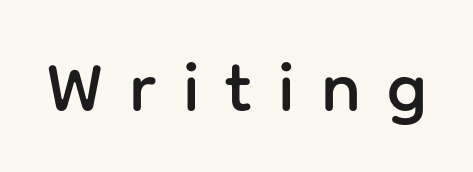
Q: Is the text italic (slanted)? A: No, it is upright.
Q: Is the typeface a serif or a sans-serif typeface? A: Sans-serif.
Q: Is the text underlined? A: No.
Q: Is the spacing between letters normal or unusually wide? A: Unusually wide.
Q: Width (condensed, normal, or wide)? A: Normal.
Q: Stroke contrast? A: Low.
Q: x-height? A: Medium.
Q: Monospaced? A: No.
